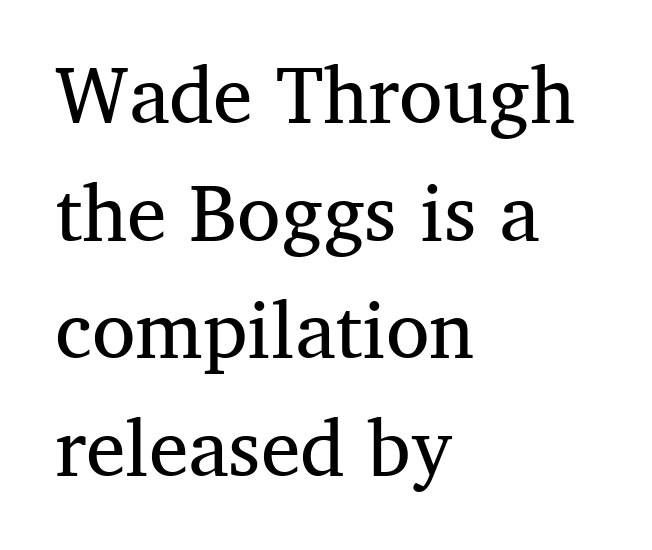
Reading down the column, the eye jumps a familiar distance to each next line. Heaviness? Minimal to ordinary, like unemphasized prose. Old-style or modern, the face here clearly has serifs. If you drew a line through each stem, it would be perfectly vertical. Where is the straight margin? On the left.
